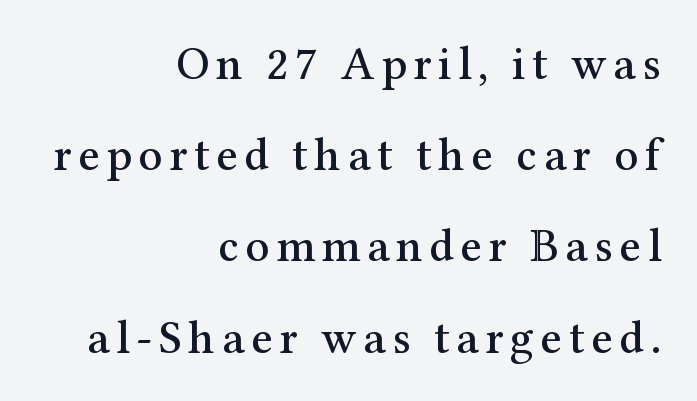
The image shows 47 px serif type, upright; set right-aligned, loose line spacing (1.94x), not underlined; medium stroke contrast and a medium x-height.
